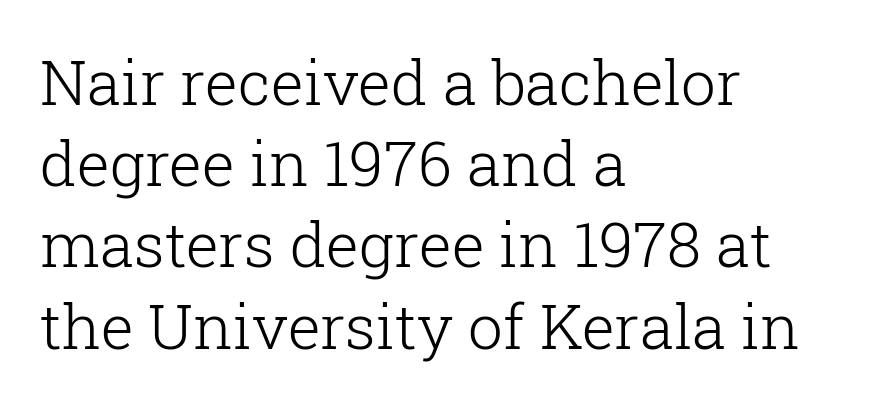
A roman cut, with each character standing at attention. Vertical spacing — default. Horizontally, the lines are justified to the leading edge only. The rendering shows small feet on the letterforms — a serif design.
